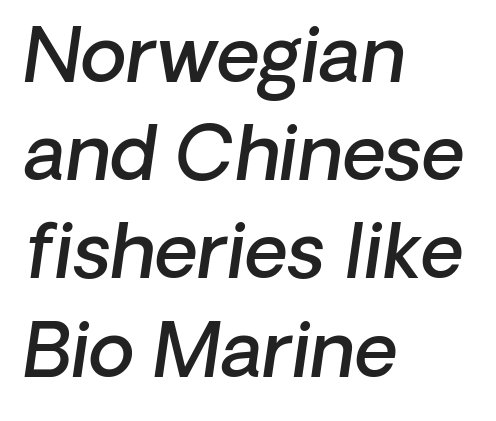
The image shows 75 px semibold type, italic (leaning right); set left-aligned, normal line spacing (1.31x), normal letter spacing, not underlined; low stroke contrast and a medium x-height.
